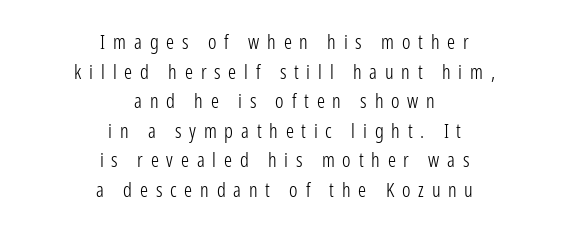
No chunkiness to these letters — they're not bold. Nobody drew a line under any word here. The letterforms stand isolated, each surrounded by extra space. Line spacing here is normal. Posture: upright roman. This sample is center-justified, so both line endings float freely.
